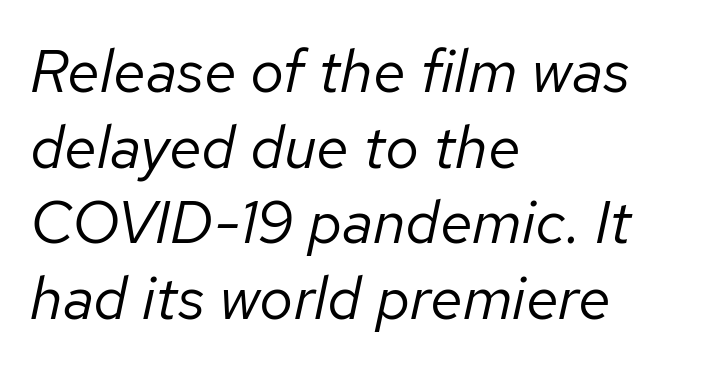
{"italic": "yes", "lean": "right", "slant_degrees": 12, "bold": "no", "weight": "regular", "width": "normal", "stroke_contrast": "low", "x_height": "medium", "monospaced": "no", "underline": "no", "align": "left", "line_spacing": "normal", "line_spacing_ratio": 1.26, "letter_spacing": "normal", "letter_spacing_em": 0.0, "glyph_px": 60}
